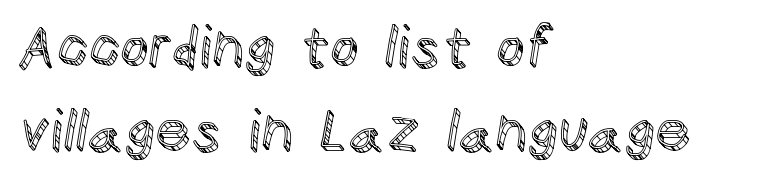
The image shows 57 px text type; set left-aligned, normal line spacing (1.48x), normal letter spacing, not underlined; a large x-height.
